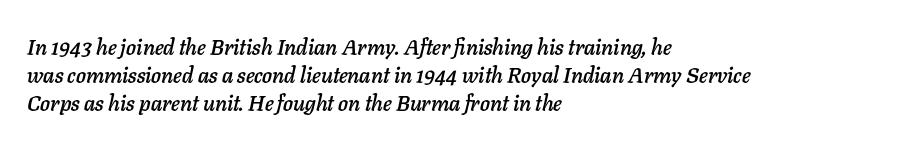
The image shows 22 px text type, italic (leaning right); set left-aligned, normal line spacing (1.28x), normal letter spacing, not underlined.
